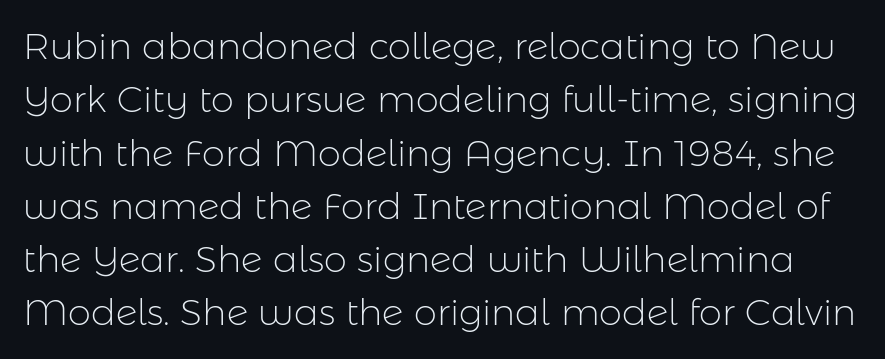
The image shows 37 px light sans-serif type, upright; set normal line spacing (1.44x), normal letter spacing, not underlined; low stroke contrast and a medium x-height.
